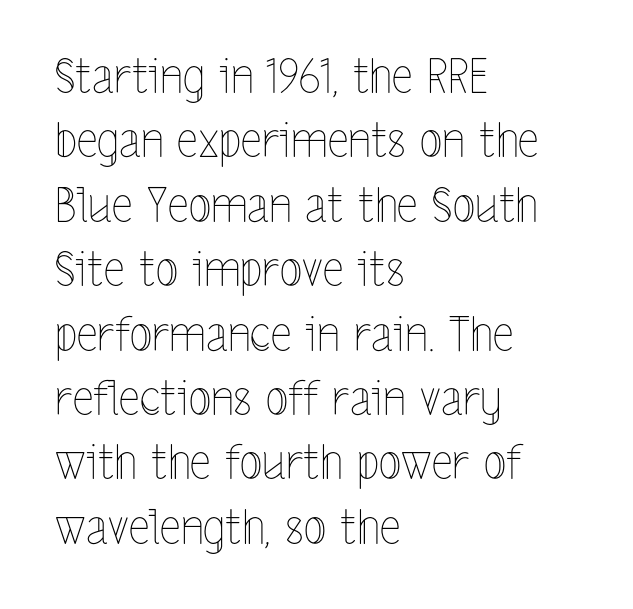
Q: Is the text bold? A: No.
Q: Is the text italic (slanted)? A: No, it is upright.
Q: Is the text underlined? A: No.
Q: How is the paragraph aligned? A: Left-aligned.
Q: Is the spacing between letters normal or unusually wide? A: Normal.
Q: Is the spacing between lines tight, normal or loose? A: Normal.
Q: Width (condensed, normal, or wide)? A: Condensed.
Q: x-height? A: Medium.
Q: Monospaced? A: No.
